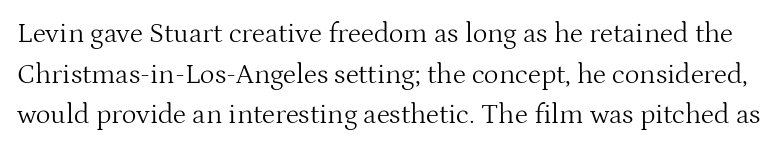
Every stem runs plumb, perpendicular to the baseline. Letter spacing: default. The leading is moderate, giving the passage an even texture. The baseline area is clear. Vertical stems look standard width or narrower in stroke. Note the varied advance widths — an 'i' is clearly narrower than an 'm'.
